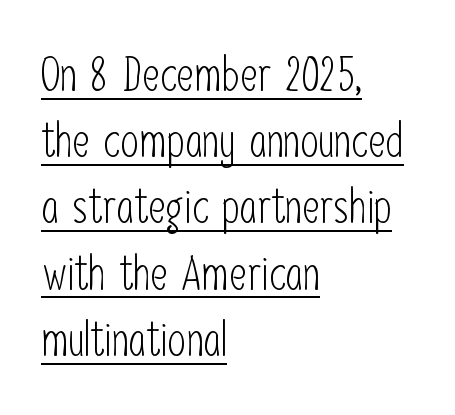
{"serif": "no", "italic": "no", "bold": "no", "weight": "light", "width": "condensed", "stroke_contrast": "low", "x_height": "medium", "monospaced": "no", "underline": "yes", "align": "left", "line_spacing": "normal", "line_spacing_ratio": 1.38, "letter_spacing": "normal", "letter_spacing_em": 0.0, "glyph_px": 48}
